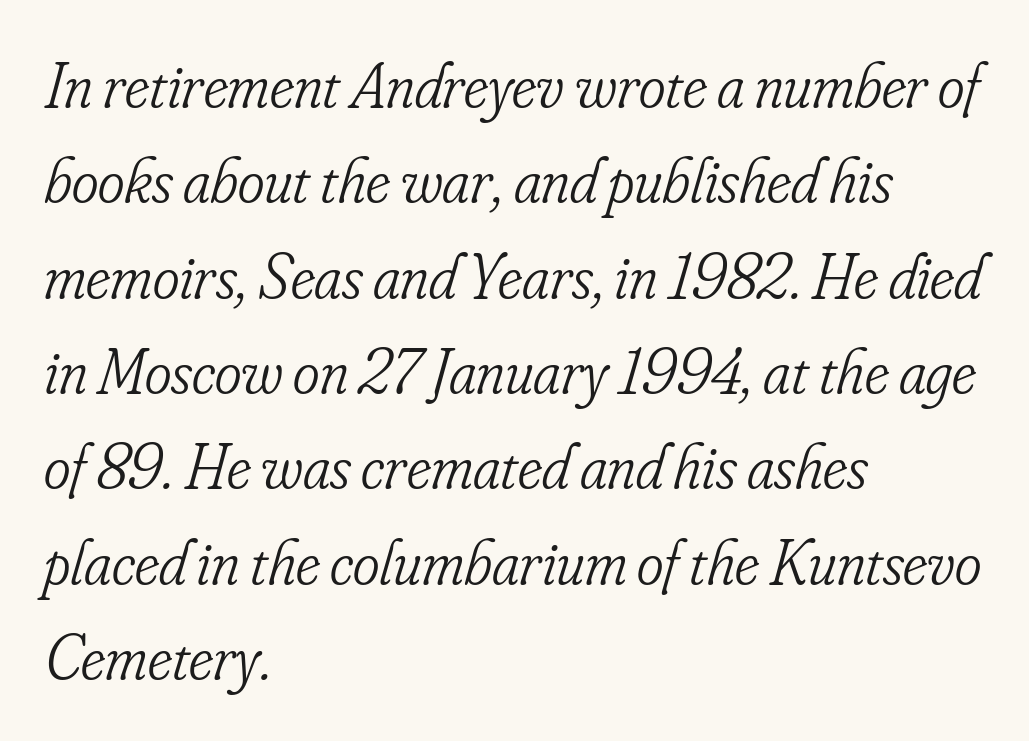
{"serif": "yes", "italic": "yes", "lean": "right", "slant_degrees": 16, "bold": "no", "weight": "light", "width": "condensed", "stroke_contrast": "low", "x_height": "small", "monospaced": "no", "underline": "no", "align": "left", "line_spacing": "normal", "line_spacing_ratio": 1.49, "letter_spacing": "normal", "letter_spacing_em": 0.0, "glyph_px": 64}
